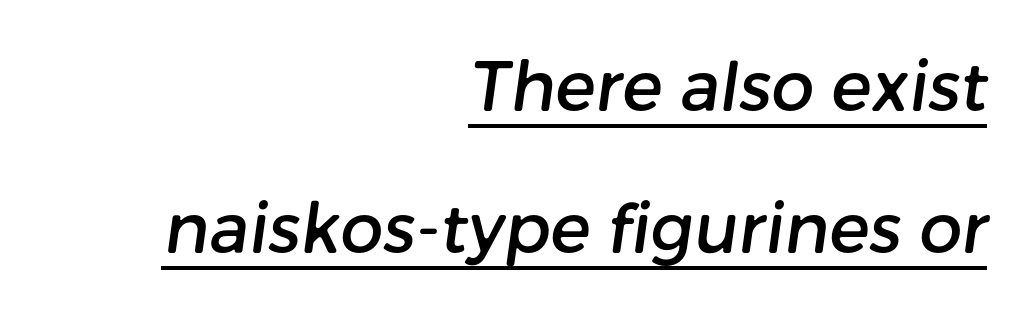
The image shows 68 px sans-serif type; set right-aligned, loose line spacing (2.09x), normal letter spacing, underlined; low stroke contrast and a medium x-height.
